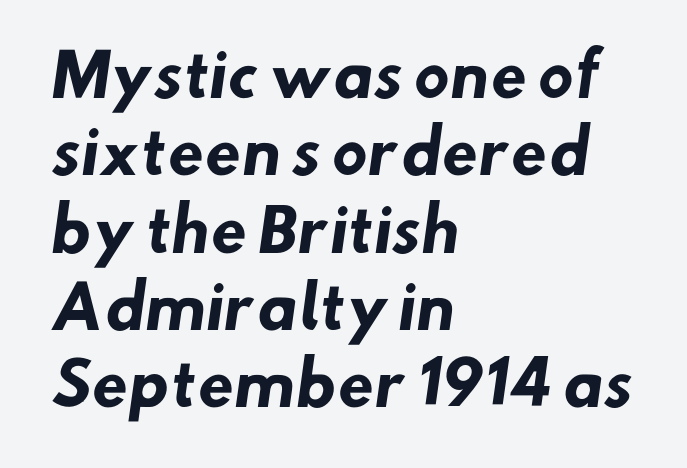
Q: Is the text bold? A: Yes.
Q: Is the typeface a serif or a sans-serif typeface? A: Sans-serif.
Q: Is the text underlined? A: No.
Q: How is the paragraph aligned? A: Left-aligned.
Q: Is the spacing between letters normal or unusually wide? A: Normal.
Q: Is the spacing between lines tight, normal or loose? A: Normal.
Q: Width (condensed, normal, or wide)? A: Normal.
Q: Stroke contrast? A: Low.
Q: x-height? A: Small.
Q: Monospaced? A: No.
